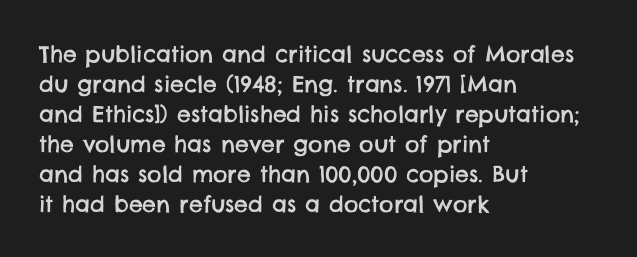
The space between consecutive lines is moderate. Underline: absent. Tracking here is standard; glyphs follow each other at the usual distance. Notice how the passage keeps a crisp vertical edge on the left only.
